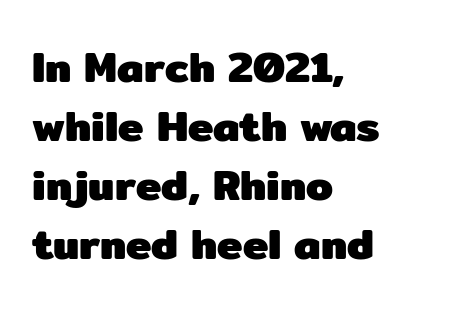
Reading down the column, the eye jumps a familiar distance to each next line. The rendering uses natural spacing where letterforms have individual widths. Students, note that the glyphs here touch the page at normal intervals. The strip under each line holds only bare page. Nothing sits at the stroke ends, so this counts as sans-serif.
